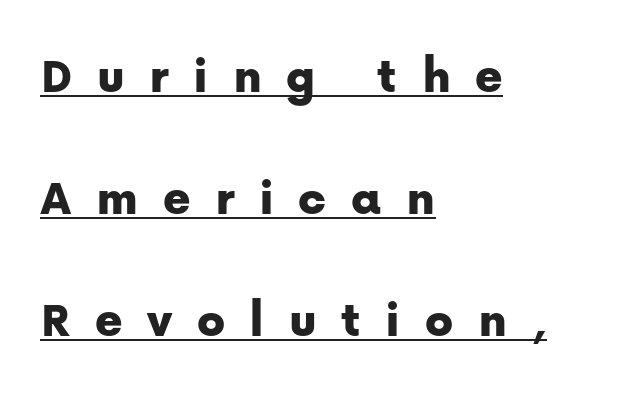
The image shows 52 px sans-serif type, upright; set left-aligned, loose line spacing (2.35x), unusually wide letter spacing (+0.47 em), underlined; low stroke contrast and a medium x-height.
